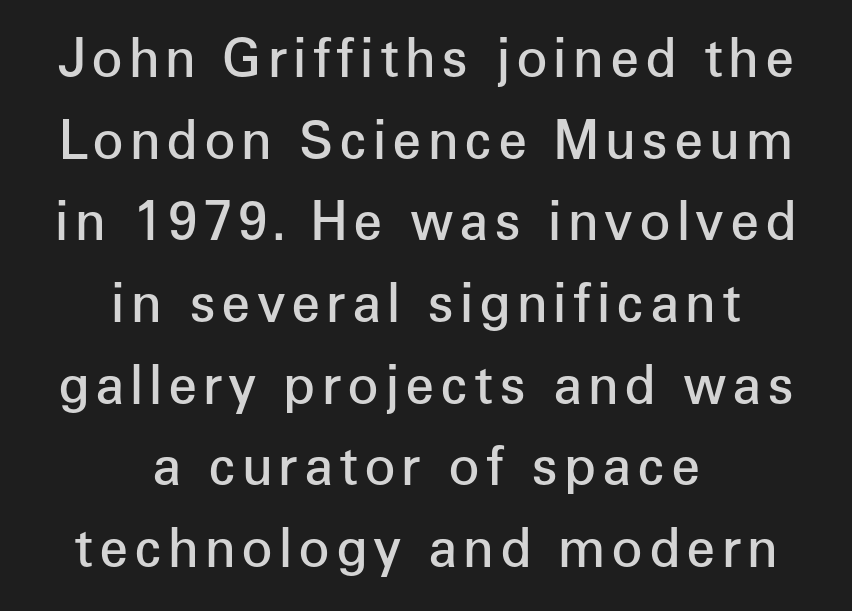
Each letter keeps its own natural width here, so spacing adapts to shape. Underline: absent. The type family on display is of the sans-serif kind. What's the leading like? Ordinary, nothing unusual. Semibold letterforms, between regular and bold.
